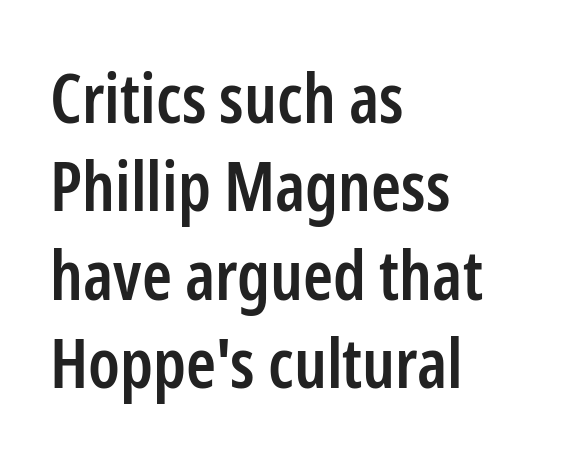
The image shows 68 px semibold, condensed sans-serif type, upright; set left-aligned, normal line spacing (1.3x), normal letter spacing, not underlined; low stroke contrast and a medium x-height.
